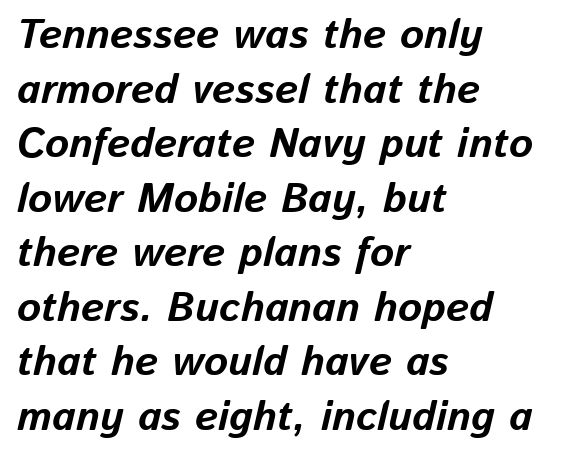
The line texture is even and compact thanks to regular tracking. The specimen omits any rule beneath the text block's lines. The rendering anchors every line to the left-hand side. The block of text has a typical density, with ordinary space between rows. Heft: maximum for text — a bold.
